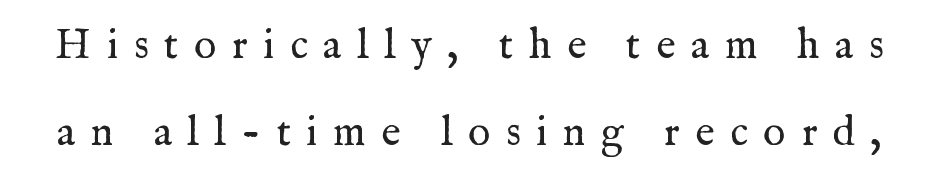
{"serif": "yes", "italic": "no", "bold": "no", "weight": "regular", "width": "normal", "stroke_contrast": "medium", "x_height": "medium", "monospaced": "no", "underline": "no", "line_spacing": "loose", "line_spacing_ratio": 2.08, "letter_spacing": "wide", "letter_spacing_em": 0.37, "glyph_px": 42}
